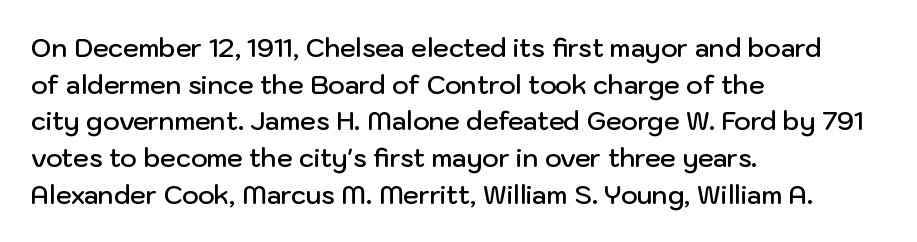
Q: Is the text bold? A: Semi-bold.
Q: Is the text italic (slanted)? A: No, it is upright.
Q: Is the text underlined? A: No.
Q: How is the paragraph aligned? A: Left-aligned.
Q: Is the spacing between letters normal or unusually wide? A: Normal.
Q: Is the spacing between lines tight, normal or loose? A: Normal.
